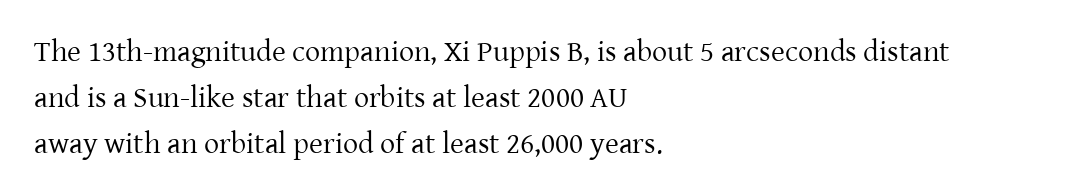
The lines in this sample share a left origin and differ only in where they stop. The rendering uses natural spacing where letterforms have individual widths. Compared with typical paragraphs, the rows here are spaced about the same. Posture: straight, roman, zero tilt. You could call the tracking neutral — neither tight nor loose. Old-style or modern, the face here clearly has serifs.
